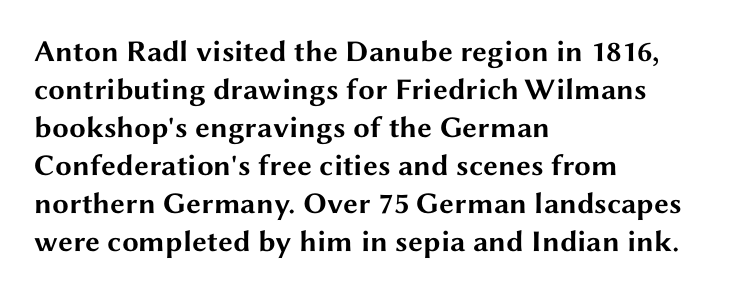
Q: Is the text bold? A: Yes.
Q: Is the text italic (slanted)? A: No, it is upright.
Q: Is the typeface a serif or a sans-serif typeface? A: Sans-serif.
Q: Is the text underlined? A: No.
Q: How is the paragraph aligned? A: Left-aligned.
Q: Is the spacing between letters normal or unusually wide? A: Normal.
Q: Is the spacing between lines tight, normal or loose? A: Normal.
Q: Width (condensed, normal, or wide)? A: Wide.
Q: Stroke contrast? A: Medium.
Q: x-height? A: Medium.
Q: Monospaced? A: No.
